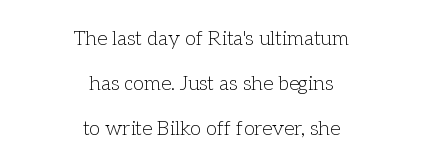
Visually the block forms a symmetrical silhouette, jagged on both flanks. Is this a heavy cut? Hardly; it is regular or lighter. Line spacing here is loose. The letterforms sit shoulder to shoulder at normal distance. Posture: upright roman.
